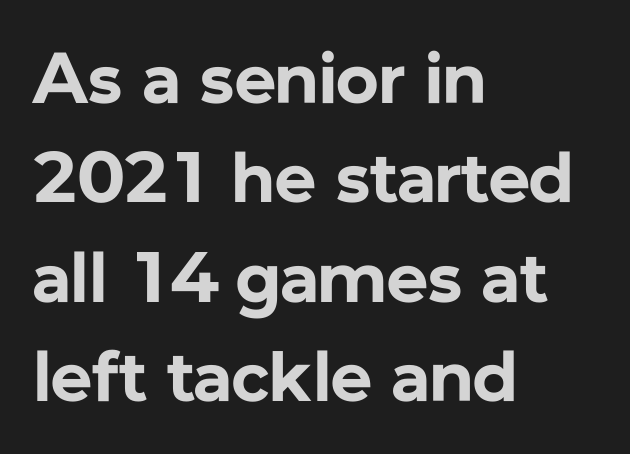
Q: Is the text bold? A: Yes.
Q: Is the text italic (slanted)? A: No, it is upright.
Q: Is the typeface a serif or a sans-serif typeface? A: Sans-serif.
Q: Is the text underlined? A: No.
Q: How is the paragraph aligned? A: Left-aligned.
Q: Is the spacing between letters normal or unusually wide? A: Normal.
Q: Is the spacing between lines tight, normal or loose? A: Normal.
Q: Width (condensed, normal, or wide)? A: Normal.
Q: Stroke contrast? A: Low.
Q: x-height? A: Medium.
Q: Monospaced? A: No.
